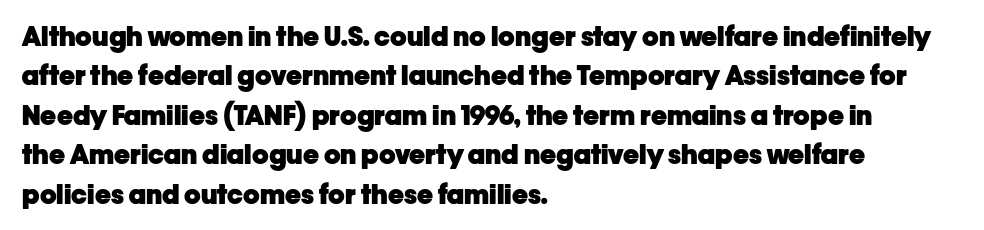
The line texture is even and compact thanks to regular tracking. Notice how the passage keeps a crisp vertical edge on the left only. Rendered with straight, roman letterforms. A bare baseline throughout the passage. One glance says typical: line gaps are just what's usual.
